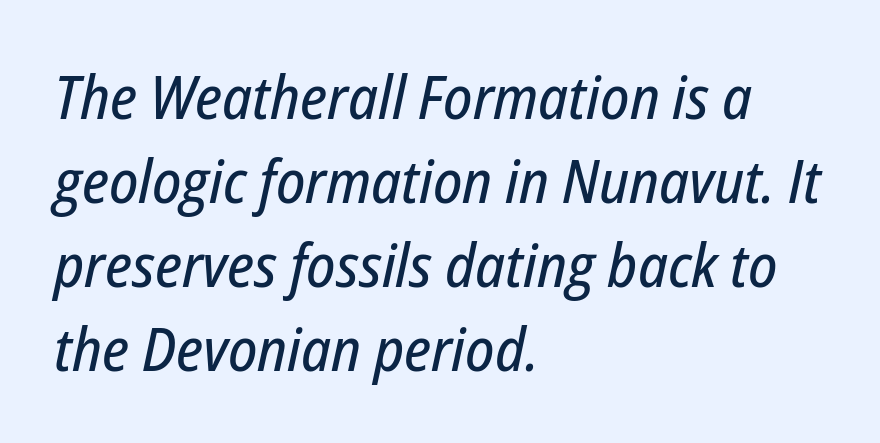
Q: Is the text italic (slanted)? A: Yes, it leans right by about 12 degrees.
Q: Is the text underlined? A: No.
Q: How is the paragraph aligned? A: Left-aligned.
Q: Is the spacing between letters normal or unusually wide? A: Normal.
Q: Is the spacing between lines tight, normal or loose? A: Normal.
Q: Width (condensed, normal, or wide)? A: Condensed.
Q: Stroke contrast? A: Low.
Q: x-height? A: Medium.
Q: Monospaced? A: No.
